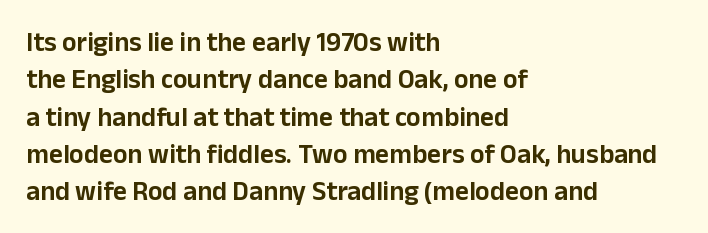
Normally led — the rows are evenly, conventionally spaced. Letter spacing: default. This is the regular roman posture of the typeface. Clear beneath every line of the passage. This rendering uses left alignment, leaving the right contour irregular.
